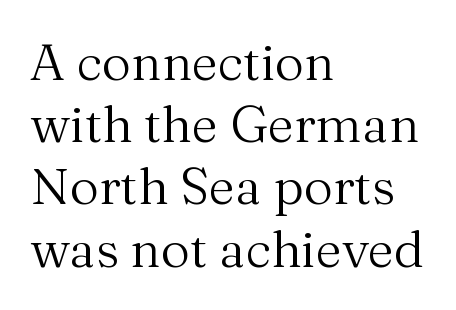
Does extra space separate the letters? No, they use regular spacing. These lines stack with their left ends in a neat column. In terms of letterform style, serifs are clearly present. The passage shown is not underscored anywhere.
